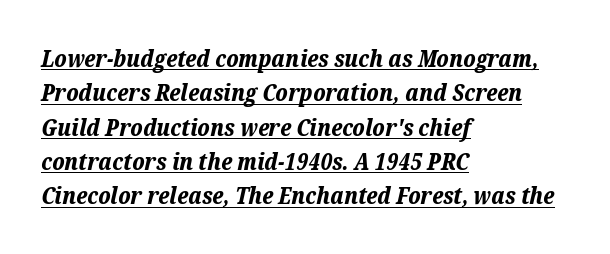
Q: Is the text bold? A: Yes.
Q: Is the text italic (slanted)? A: Yes, it leans right by about 12 degrees.
Q: Is the text underlined? A: Yes.
Q: How is the paragraph aligned? A: Left-aligned.
Q: Is the spacing between letters normal or unusually wide? A: Normal.
Q: Is the spacing between lines tight, normal or loose? A: Normal.
